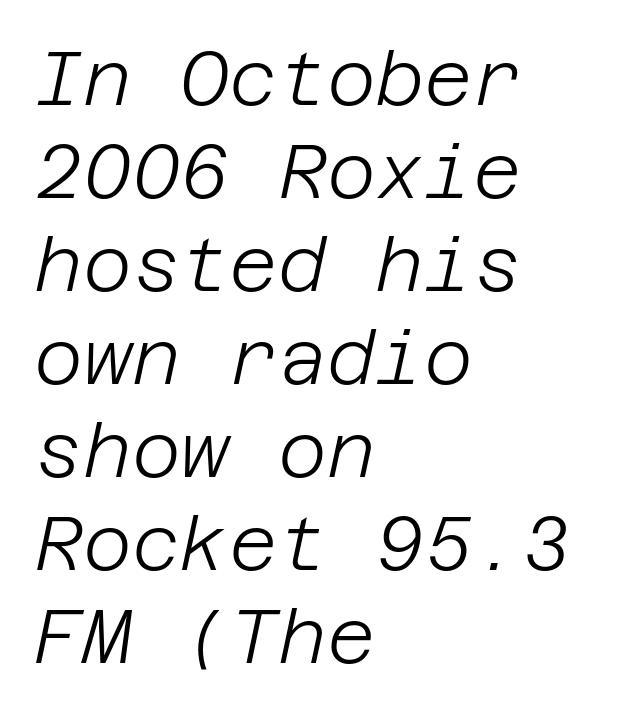
Q: Is the text bold? A: No.
Q: Is the text italic (slanted)? A: Yes, it leans right by about 12 degrees.
Q: Is the text underlined? A: No.
Q: How is the paragraph aligned? A: Left-aligned.
Q: Is the spacing between letters normal or unusually wide? A: Normal.
Q: Width (condensed, normal, or wide)? A: Normal.
Q: Stroke contrast? A: Low.
Q: x-height? A: Large.
